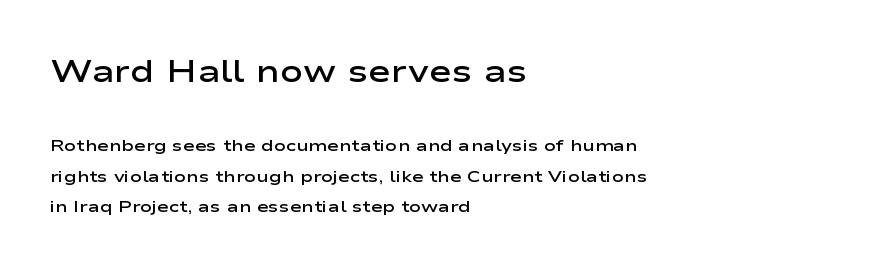
{"serif": "no", "italic": "no", "bold": "semi", "weight": "semibold", "width": "wide", "stroke_contrast": "low", "x_height": "medium", "monospaced": "no", "underline": "no", "align": "left", "line_spacing": "loose", "line_spacing_ratio": 1.91, "letter_spacing": "normal", "letter_spacing_em": 0.0, "larger_block": "first", "size_ratio": 1.94, "glyph_px": 31}
